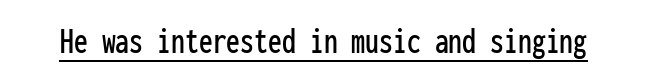
Q: Is the text italic (slanted)? A: No, it is upright.
Q: Is the typeface a serif or a sans-serif typeface? A: Sans-serif.
Q: Is the text underlined? A: Yes.
Q: Is the spacing between letters normal or unusually wide? A: Normal.
Q: Width (condensed, normal, or wide)? A: Condensed.
Q: Stroke contrast? A: Low.
Q: x-height? A: Medium.
Q: Monospaced? A: Yes.
